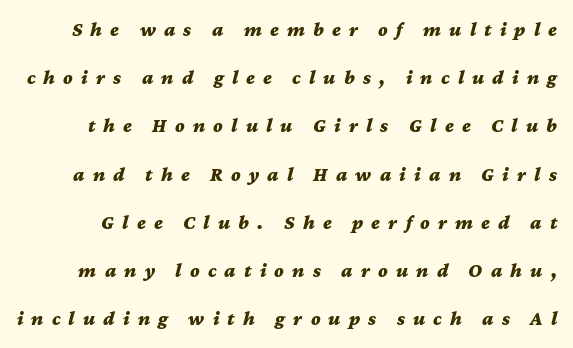
Q: Is the text bold? A: Yes.
Q: Is the text italic (slanted)? A: Yes, it leans right by about 12 degrees.
Q: Is the text underlined? A: No.
Q: Is the spacing between letters normal or unusually wide? A: Unusually wide.
Q: Is the spacing between lines tight, normal or loose? A: Loose.
